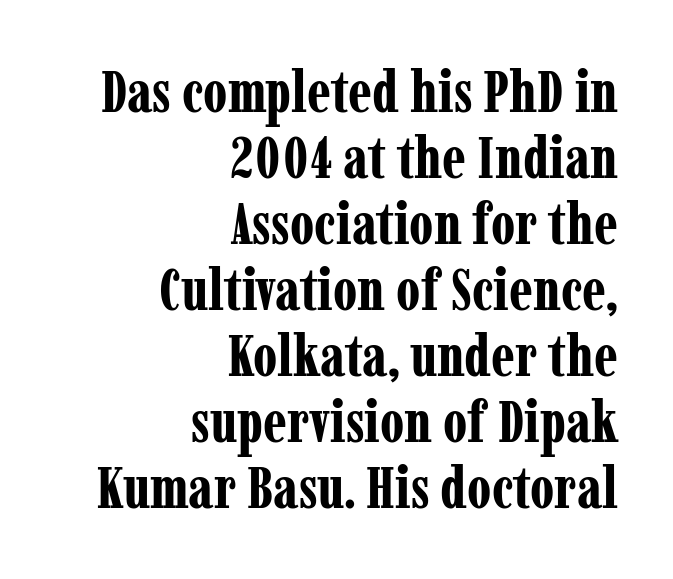
{"serif": "yes", "italic": "no", "bold": "yes", "weight": "bold", "width": "condensed", "stroke_contrast": "low", "x_height": "medium", "monospaced": "no", "underline": "no", "align": "right", "line_spacing": "tight", "line_spacing_ratio": 1.12, "letter_spacing": "normal", "letter_spacing_em": 0.0, "glyph_px": 59}
